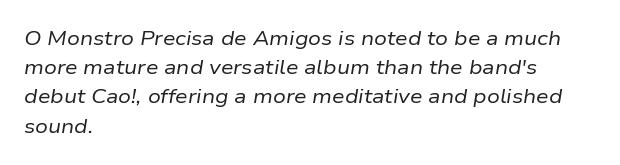
Q: Is the text bold? A: No.
Q: Is the text italic (slanted)? A: Yes, it leans right by about 9 degrees.
Q: Is the text underlined? A: No.
Q: How is the paragraph aligned? A: Left-aligned.
Q: Is the spacing between letters normal or unusually wide? A: Normal.
Q: Is the spacing between lines tight, normal or loose? A: Normal.
